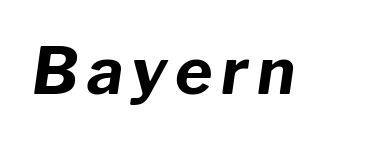
Heavy, bold letterforms. Notice how the stems are inclined rather than vertical — that's the hallmark of italics. A typesetter would call this proportional, since set widths differ per character. The space directly below the letters is spotless.
